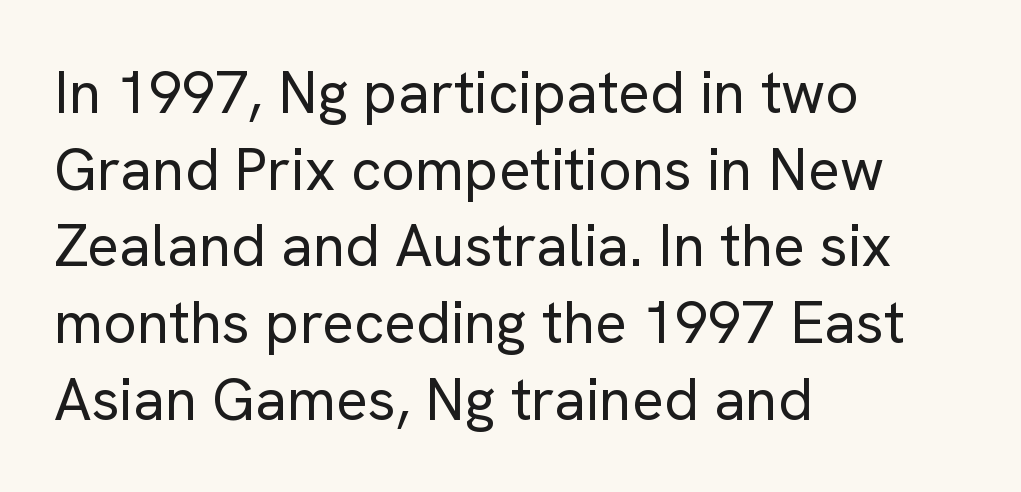
The image shows 59 px regular-weight sans-serif type, upright; set left-aligned, normal line spacing (1.3x), normal letter spacing, not underlined; low stroke contrast and a medium x-height.
